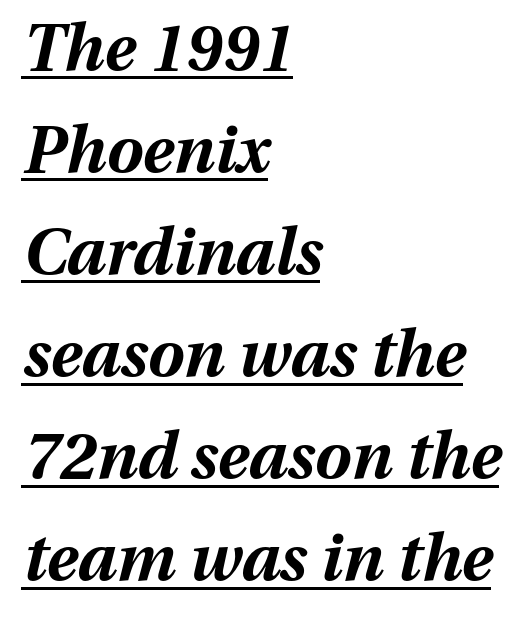
This sample carries an underscore along the baseline area. Tracking here is standard; glyphs follow each other at the usual distance. Note the varied advance widths — an 'i' is clearly narrower than an 'm'. The letters are bold, with thick, heavy strokes. The passage shown leans; its letterforms are oblique.
